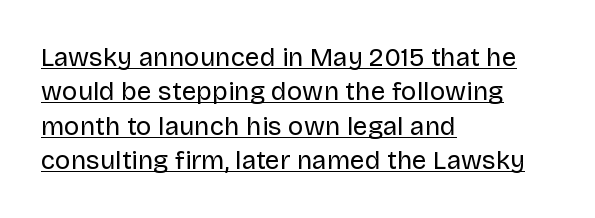
{"italic": "no", "bold": "no", "underline": "yes", "align": "left", "line_spacing": "normal", "line_spacing_ratio": 1.32, "letter_spacing": "normal", "letter_spacing_em": 0.0, "glyph_px": 26}
